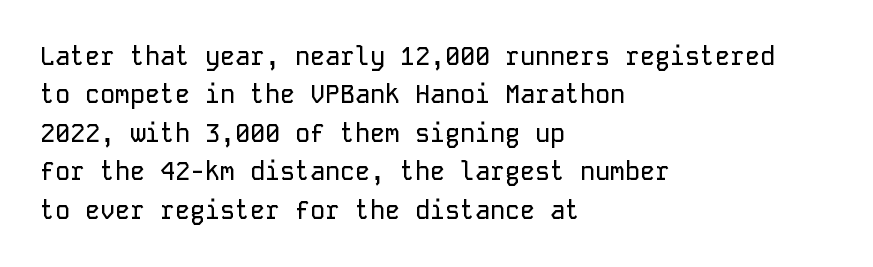
The image shows 25 px text type, upright; set left-aligned, normal line spacing (1.54x), normal letter spacing, not underlined.
